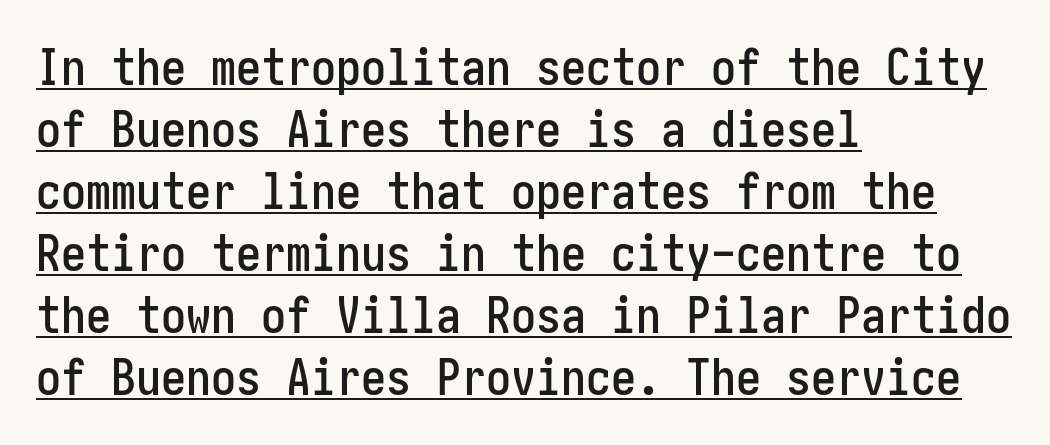
Q: Is the text italic (slanted)? A: No, it is upright.
Q: Is the typeface a serif or a sans-serif typeface? A: Sans-serif.
Q: Is the text underlined? A: Yes.
Q: How is the paragraph aligned? A: Left-aligned.
Q: Is the spacing between letters normal or unusually wide? A: Normal.
Q: Width (condensed, normal, or wide)? A: Condensed.
Q: Stroke contrast? A: Low.
Q: x-height? A: Medium.
